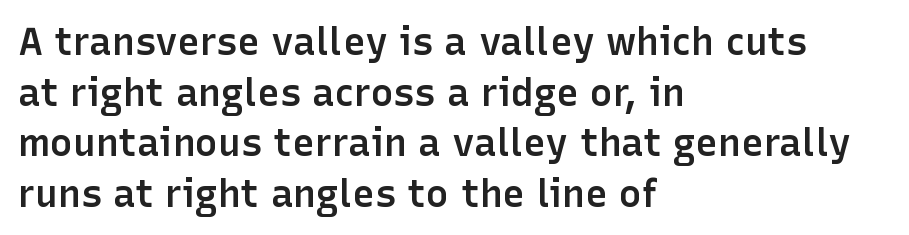
The image shows 38 px semibold sans-serif type, upright; set left-aligned, normal line spacing (1.33x), normal letter spacing, not underlined; low stroke contrast and a medium x-height.
